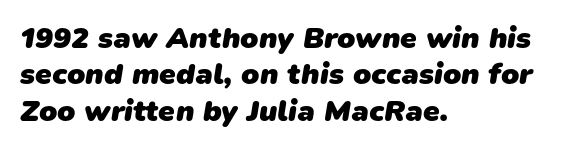
{"serif": "no", "bold": "yes", "weight": "heavy", "width": "normal", "stroke_contrast": "low", "x_height": "medium", "monospaced": "no", "underline": "no", "align": "left", "line_spacing_ratio": 1.21, "letter_spacing": "normal", "letter_spacing_em": 0.0, "glyph_px": 30}
